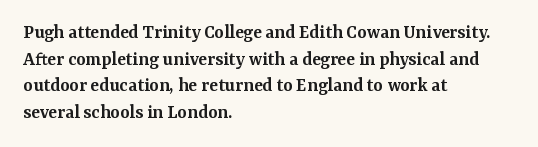
The image shows 20 px text type, upright; set left-aligned, normal line spacing (1.33x), normal letter spacing, not underlined.
